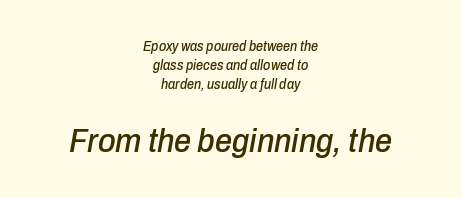
The image shows 34 px condensed type, italic (leaning right); set centered, normal line spacing (1.35x), normal letter spacing, not underlined; the second (bottom) block is 2.43x larger; low stroke contrast and a medium x-height.
